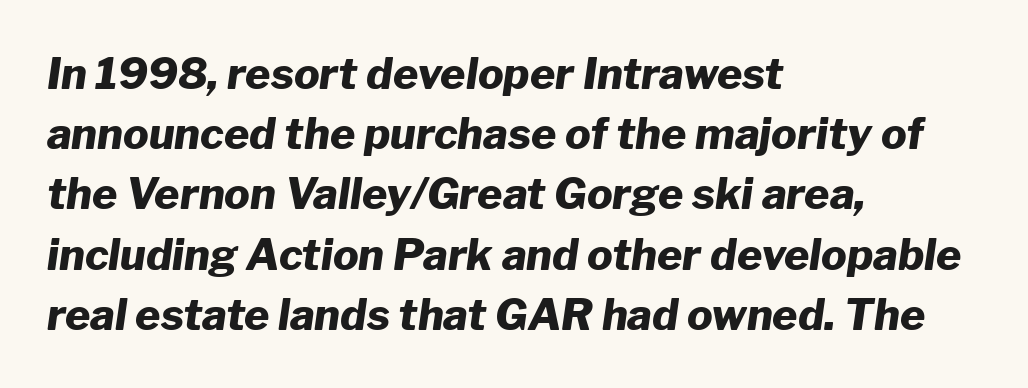
{"italic": "yes", "lean": "right", "slant_degrees": 8, "bold": "yes", "weight": "heavy", "width": "normal", "stroke_contrast": "low", "x_height": "medium", "monospaced": "no", "underline": "no", "align": "left", "line_spacing": "normal", "line_spacing_ratio": 1.4, "letter_spacing": "normal", "letter_spacing_em": 0.0, "glyph_px": 43}
